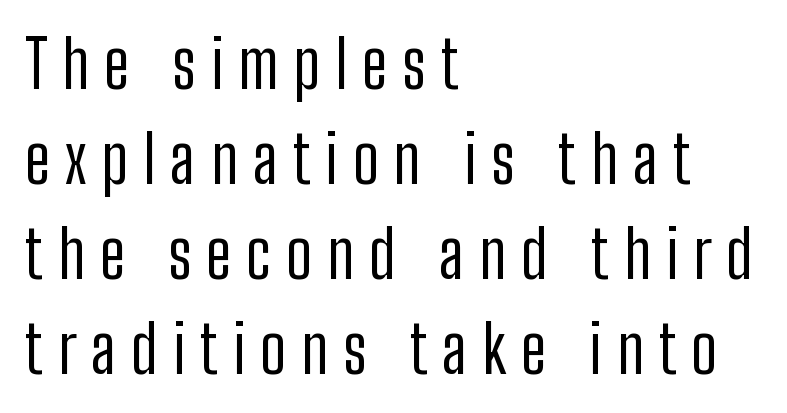
These glyphs show unthickened strokes, regular width or finer. The string is rendered with underlining switched off. Evenly set lines give the paragraph a standard silhouette. Serif or sans? Sans — the stroke terminals are bare. Varying glyph widths throughout — classic text-font behaviour.
